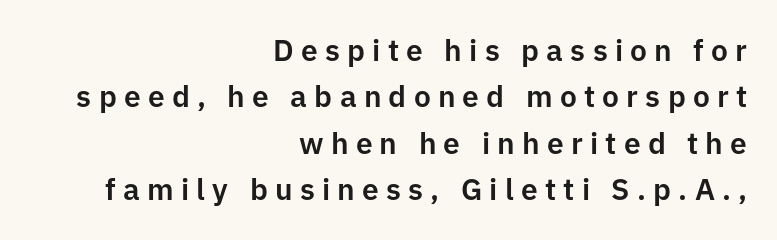
The space beneath each line is pristine and unruled. Stroke terminals: plain, sans-serif. The rag falls on the left side of this text block. Spacing between characters has been opened up far beyond the box default.
